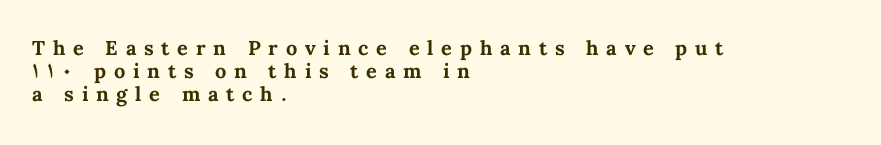
{"italic": "no", "bold": "yes", "underline": "no", "align": "left", "line_spacing": "tight", "line_spacing_ratio": 1.14, "letter_spacing": "wide", "letter_spacing_em": 0.39, "glyph_px": 20}
